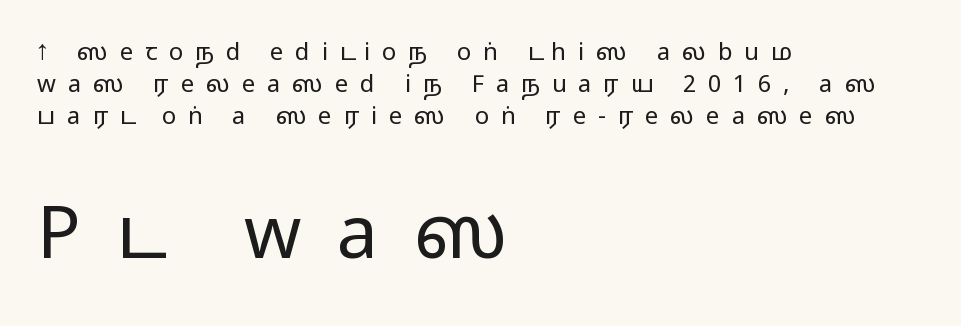
The letters are spread apart with noticeably loose tracking. Unmarked baselines from the first word to the last. Each letter keeps its own natural width here, so spacing adapts to shape. The letters look calm and open, with moderate or lighter stems.
